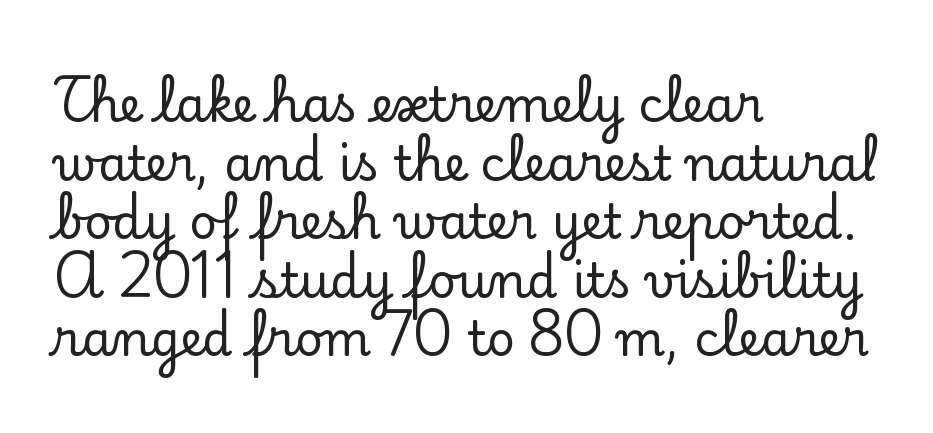
{"serif": "yes", "italic": "no", "width": "normal", "stroke_contrast": "low", "x_height": "small", "monospaced": "no", "underline": "no", "align": "left", "line_spacing_ratio": 1.22, "letter_spacing": "normal", "letter_spacing_em": 0.0, "glyph_px": 48}
